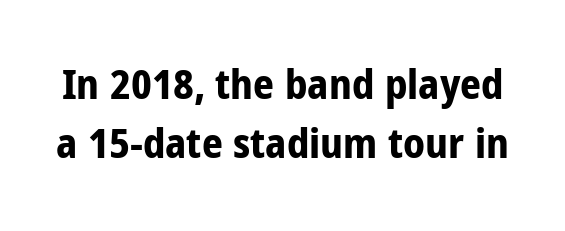
The image shows 41 px bold, condensed sans-serif type, upright; set normal line spacing (1.43x), normal letter spacing, not underlined; low stroke contrast and a medium x-height.
